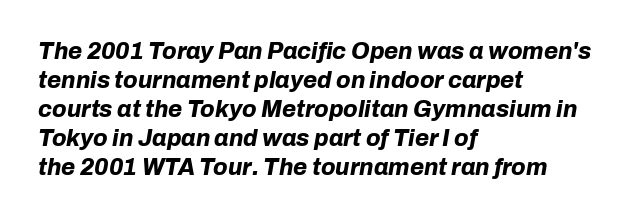
Q: Is the text bold? A: Yes.
Q: Is the text italic (slanted)? A: Yes, it leans right by about 10 degrees.
Q: Is the text underlined? A: No.
Q: How is the paragraph aligned? A: Left-aligned.
Q: Is the spacing between letters normal or unusually wide? A: Normal.
Q: Is the spacing between lines tight, normal or loose? A: Normal.
